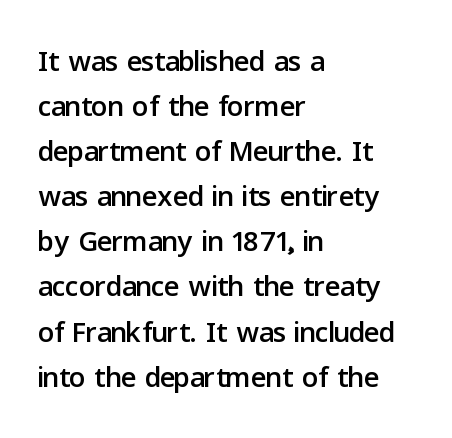
Q: Is the text italic (slanted)? A: No, it is upright.
Q: Is the typeface a serif or a sans-serif typeface? A: Sans-serif.
Q: Is the text underlined? A: No.
Q: How is the paragraph aligned? A: Left-aligned.
Q: Is the spacing between letters normal or unusually wide? A: Normal.
Q: Is the spacing between lines tight, normal or loose? A: Tight.
Q: Width (condensed, normal, or wide)? A: Normal.
Q: Stroke contrast? A: Low.
Q: x-height? A: Medium.
Q: Monospaced? A: No.
